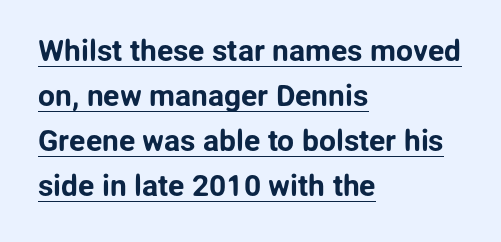
Q: Is the text italic (slanted)? A: No, it is upright.
Q: Is the typeface a serif or a sans-serif typeface? A: Sans-serif.
Q: Is the text underlined? A: Yes.
Q: How is the paragraph aligned? A: Left-aligned.
Q: Is the spacing between letters normal or unusually wide? A: Normal.
Q: Is the spacing between lines tight, normal or loose? A: Normal.
Q: Width (condensed, normal, or wide)? A: Normal.
Q: Stroke contrast? A: Low.
Q: x-height? A: Medium.
Q: Monospaced? A: No.
